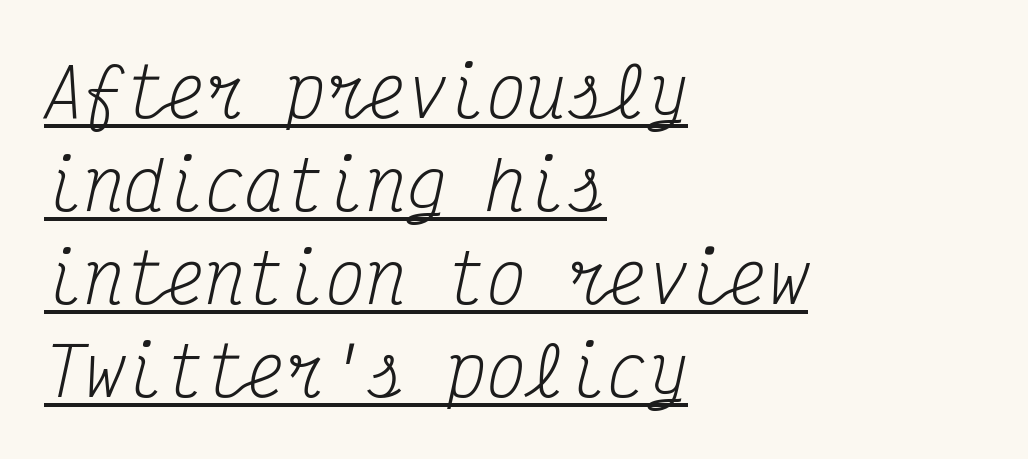
Q: Is the text bold? A: No.
Q: Is the text italic (slanted)? A: Yes, it leans right by about 12 degrees.
Q: Is the typeface a serif or a sans-serif typeface? A: Serif.
Q: Is the text underlined? A: Yes.
Q: How is the paragraph aligned? A: Left-aligned.
Q: Is the spacing between letters normal or unusually wide? A: Normal.
Q: Is the spacing between lines tight, normal or loose? A: Normal.
Q: Width (condensed, normal, or wide)? A: Condensed.
Q: Stroke contrast? A: Medium.
Q: x-height? A: Medium.
Q: Monospaced? A: Yes.
